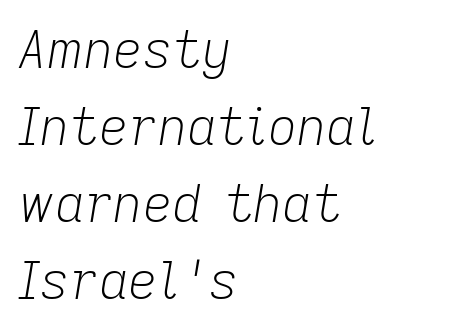
Words float on clear page, feet unadorned. Summary of weight: not heavy and not bold. When letters slant like this, we call the style italic. No extra tracking has been applied to these lines.
